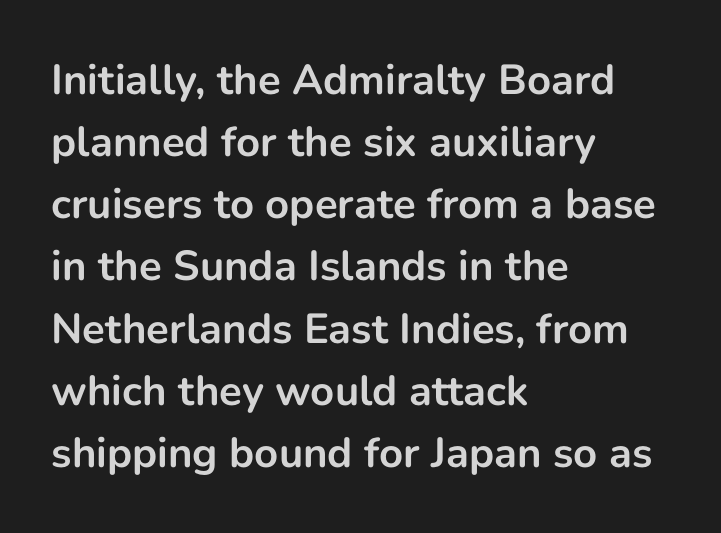
The image shows 42 px bold sans-serif type, upright; set left-aligned, normal line spacing (1.48x), normal letter spacing, not underlined; low stroke contrast and a medium x-height.
